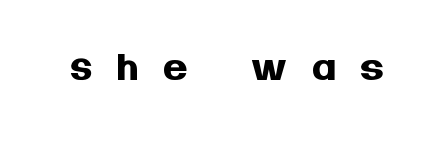
Ascenders rise straight up at ninety degrees. Has an underline been added? It has not. The characters look thick and weighty, a clear bold. Does extra space separate the letters? Yes, quite a lot of it. These lines are rendered in a variable-pitch font. No feet cap the strokes, marking this as sans-serif type.
